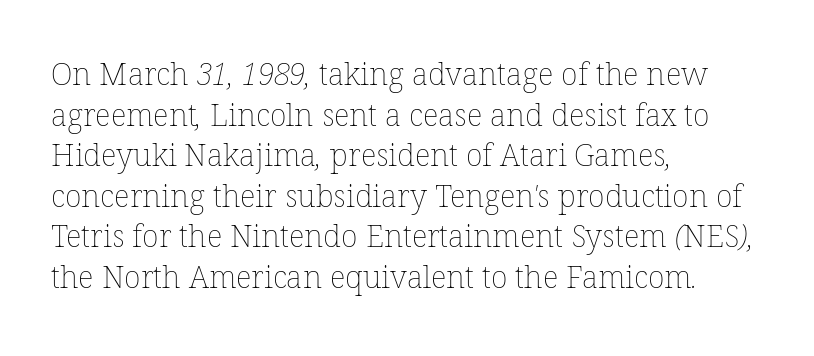
Has an underline been added? It has not. Students, note that the glyphs here touch the page at normal intervals. The lines sit at an ordinary, default distance from one another. The font sits on the lighter half of the weight spectrum, regular included. Looks like regular typesetting: each glyph gets only the width it needs.
